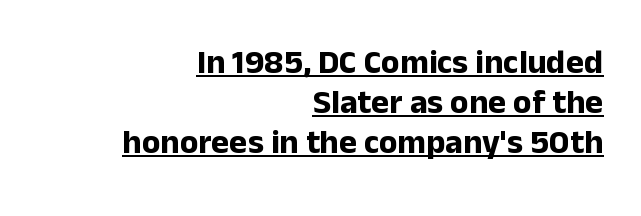
The image shows 34 px bold sans-serif type, upright; set right-aligned, line spacing 1.18x, normal letter spacing, underlined; low stroke contrast and a medium x-height.
